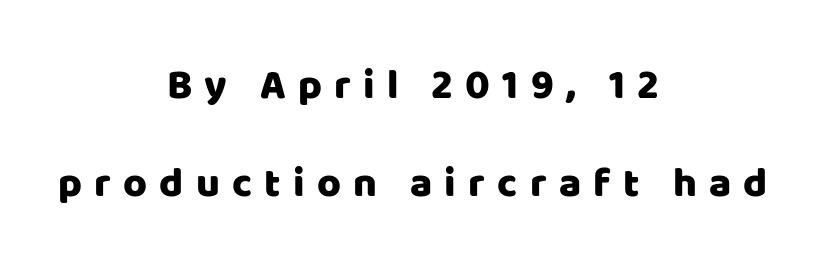
The image shows 41 px sans-serif type, upright; set centered, loose line spacing (2.38x), unusually wide letter spacing (+0.3 em), not underlined; low stroke contrast and a large x-height.
